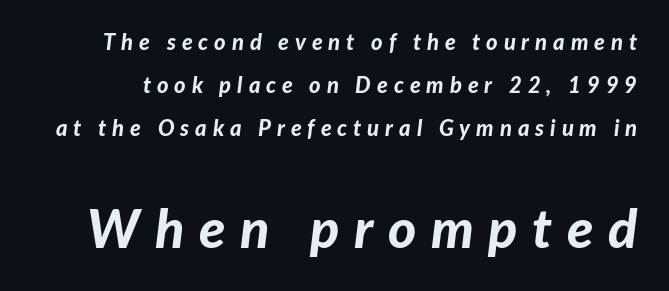
The image shows 54 px bold type, italic (leaning right); set loose line spacing (1.95x), unusually wide letter spacing (+0.27 em), not underlined; the second (bottom) block is 2.45x larger; low stroke contrast and a medium x-height.
